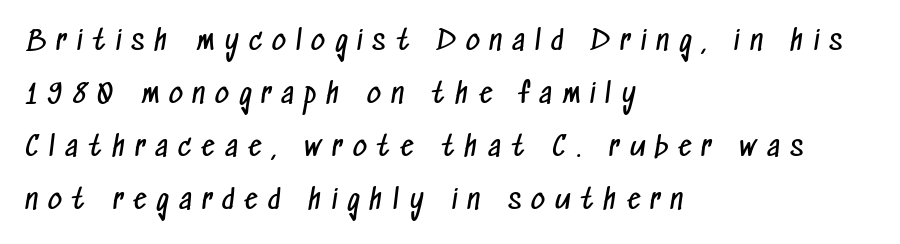
Heft: none added — not bold. This sample trades compactness for vertical openness between lines. Decoration check: the copy has no underline. The rendering anchors every line to the left-hand side.
